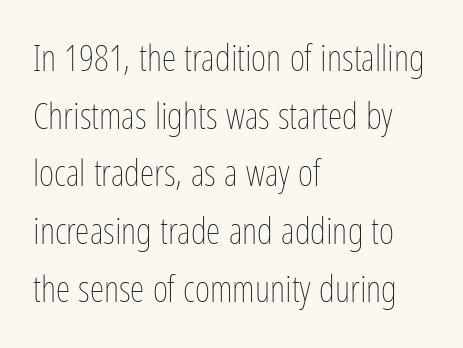
No italicization has been applied; the sample stays upright. Each letter keeps its own natural width here, so spacing adapts to shape. The setting favours the left margin, as ordinary paragraphs usually do. Clear beneath every line of the passage.
